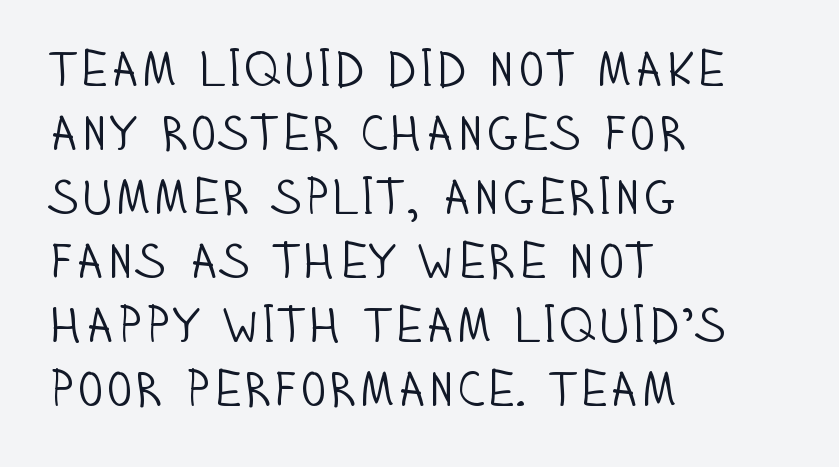
Whoever set this chose a conventional vertical rhythm. The line texture is even and compact thanks to regular tracking. Here the designer chose a conventional face with non-uniform glyph widths. No heavy texture on the line: the type isn't bold. In terms of posture, this sample is upright. Does the copy run flush right? No — it runs flush left.
